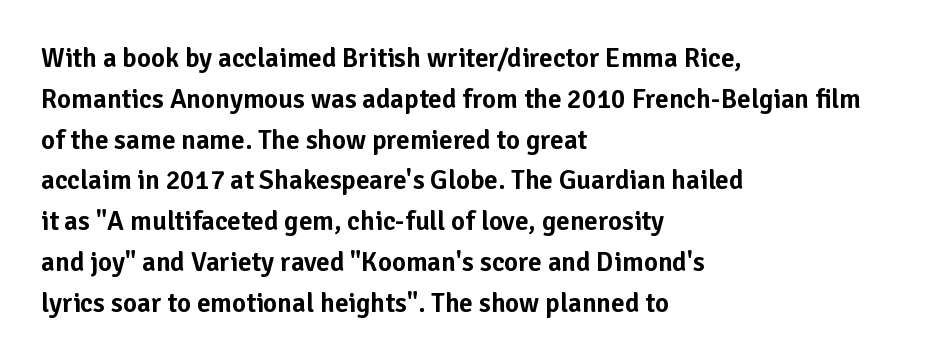
The image shows 27 px text type, upright; set left-aligned, normal line spacing (1.51x), normal letter spacing, not underlined.
